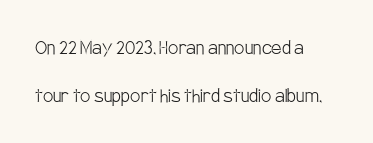
Is the letter spacing exaggerated? No — it looks like the ordinary default. Underlining? Definitely not there. A typesetter would call this leading open, well beyond the default. Unlike italic type, these characters show no tilt at all. Is the type heavy? It reads as light-to-regular instead.
